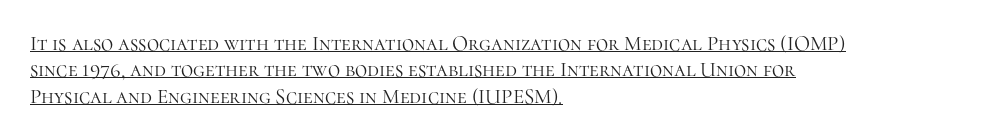
{"italic": "no", "bold": "no", "underline": "yes", "align": "left", "line_spacing": "normal", "line_spacing_ratio": 1.26, "letter_spacing": "normal", "letter_spacing_em": 0.0, "glyph_px": 21}
